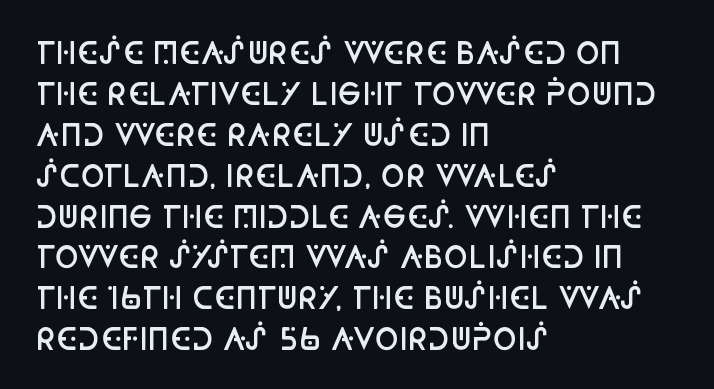
{"serif": "no", "italic": "no", "bold": "semi", "weight": "semibold", "width": "condensed", "stroke_contrast": "low", "x_height": "large", "monospaced": "no", "underline": "no", "align": "left", "line_spacing": "normal", "line_spacing_ratio": 1.41, "letter_spacing": "normal", "letter_spacing_em": 0.0, "glyph_px": 29}
